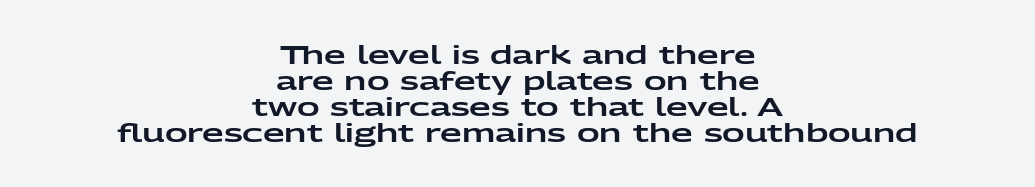
The compositor balanced each line on the midline. Tightly led — the rows are bunched. Caption: standard tracking, unaltered. The lettering holds an erect, upright posture throughout. Each row of text sits above clean, open space.
